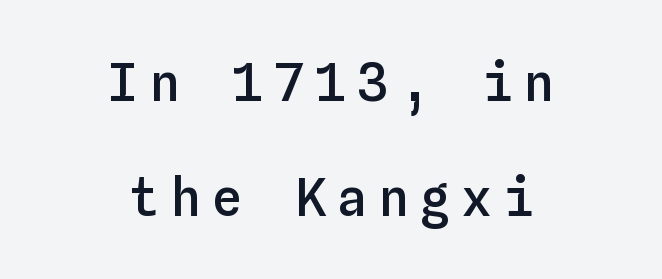
Q: Is the text bold? A: Semi-bold.
Q: Is the text italic (slanted)? A: No, it is upright.
Q: Is the text underlined? A: No.
Q: How is the paragraph aligned? A: Centered.
Q: Is the spacing between letters normal or unusually wide? A: Unusually wide.
Q: Is the spacing between lines tight, normal or loose? A: Loose.
Q: Width (condensed, normal, or wide)? A: Normal.
Q: Stroke contrast? A: Low.
Q: x-height? A: Medium.
Q: Monospaced? A: Yes.
